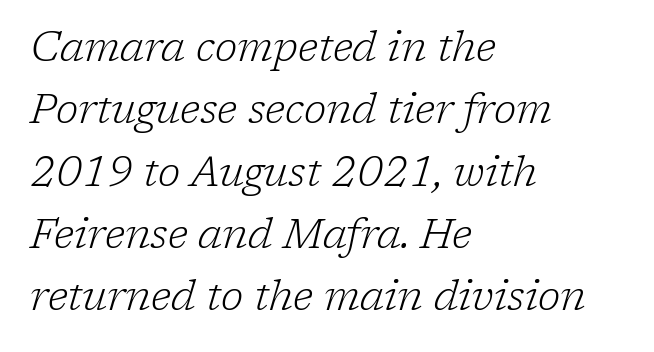
The image shows 41 px light serif type, italic (leaning right); set left-aligned, normal line spacing (1.52x), normal letter spacing, not underlined; low stroke contrast and a medium x-height.
